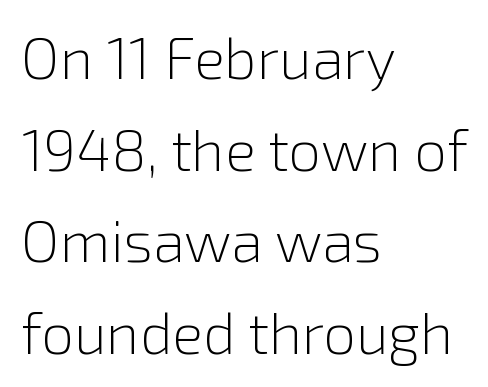
Rendered with straight, roman letterforms. The foot of each line stays bare and open. What stands out about the letter spacing? Nothing — it is the standard amount. No feet cap the strokes, marking this as sans-serif type.
